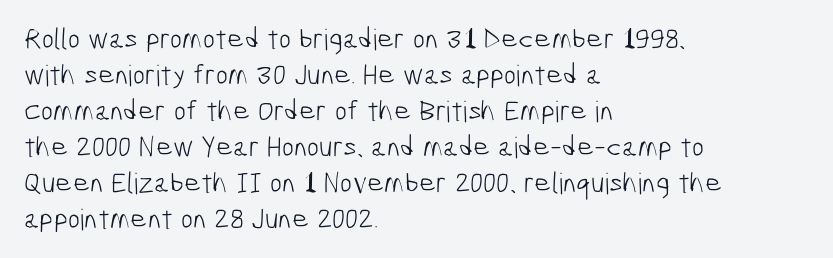
{"serif": "no", "bold": "no", "weight": "light", "width": "condensed", "stroke_contrast": "low", "x_height": "medium", "monospaced": "no", "underline": "no", "align": "left", "line_spacing_ratio": 1.24, "letter_spacing": "normal", "letter_spacing_em": 0.0, "glyph_px": 29}
